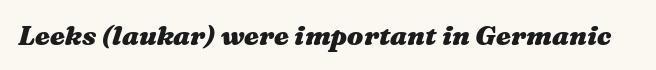
The image shows 27 px bold type, italic (leaning right); set normal letter spacing, not underlined.
